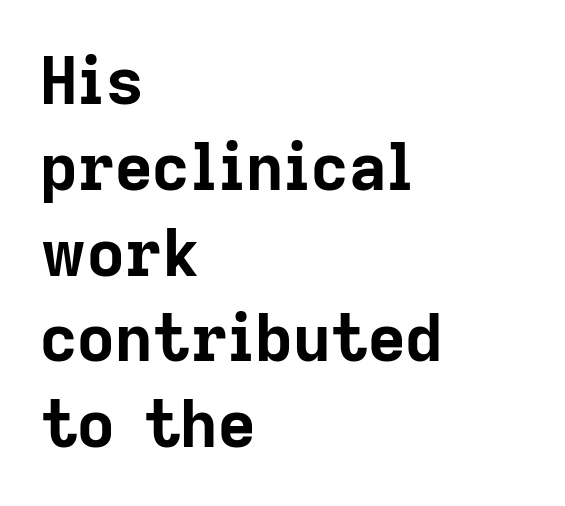
Nobody drew a line under any word here. Words appear dense and cohesive because spacing is normal. Regarding leading, the lines here are spaced in the standard way. The rag falls on the right side of this text block.
